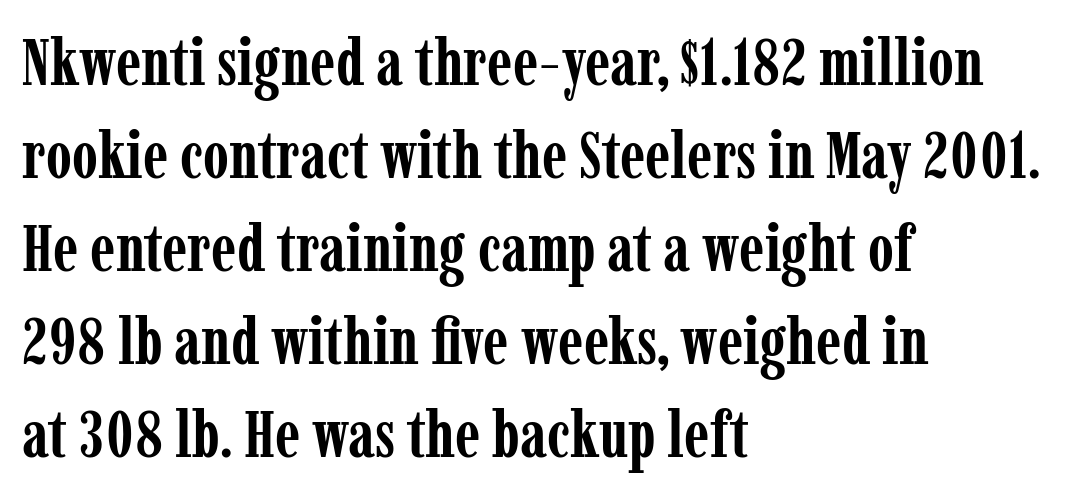
The image shows 66 px semibold, condensed serif type, upright; set left-aligned, normal line spacing (1.41x), normal letter spacing, not underlined; low stroke contrast and a medium x-height.
